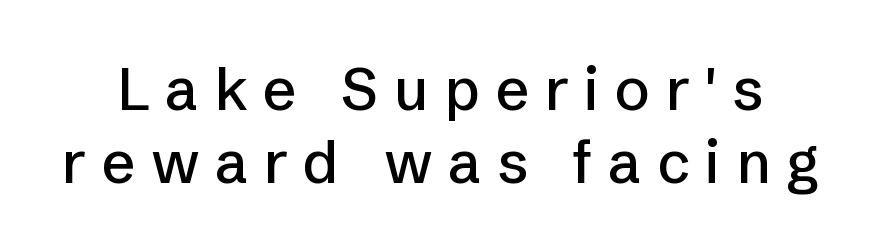
Q: Is the text italic (slanted)? A: No, it is upright.
Q: Is the typeface a serif or a sans-serif typeface? A: Sans-serif.
Q: Is the text underlined? A: No.
Q: Is the spacing between letters normal or unusually wide? A: Unusually wide.
Q: Width (condensed, normal, or wide)? A: Normal.
Q: Stroke contrast? A: Low.
Q: x-height? A: Medium.
Q: Monospaced? A: No.
